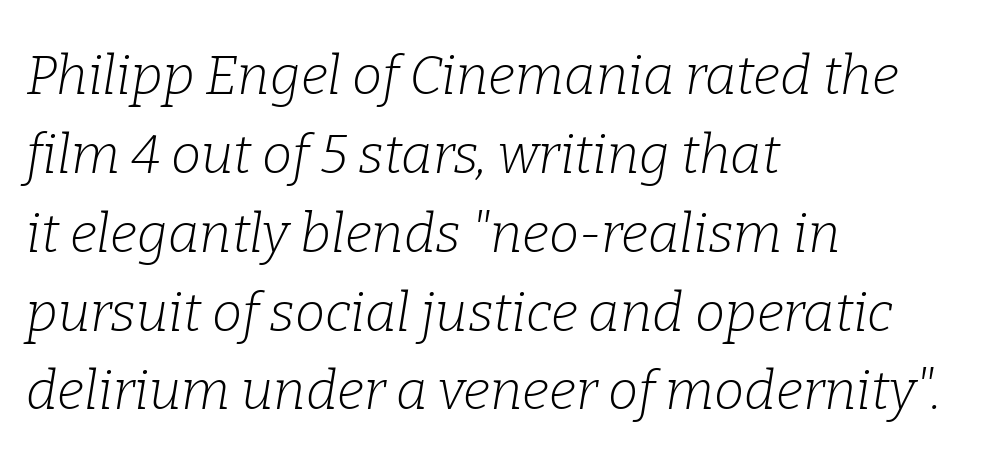
These lines keep a tight, regular rhythm from letter to letter. Looks like regular typesetting: each glyph gets only the width it needs. Serifs: yes, visible at the terminals of the letterforms. Normally led — the rows are evenly, conventionally spaced. Think standard paragraph weight, or any step lighter than that. Descender tails drop into unmarked territory.
